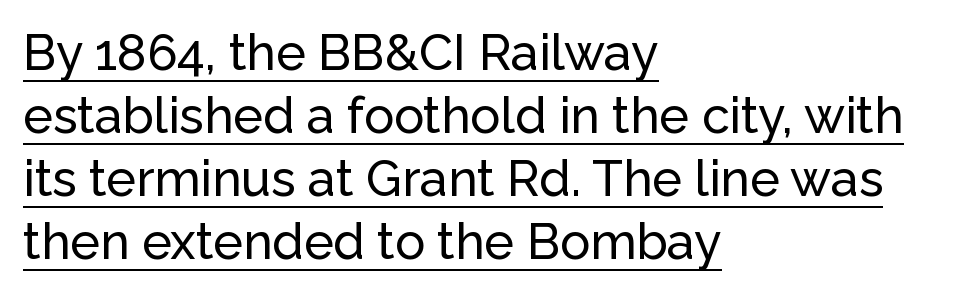
Q: Is the text italic (slanted)? A: No, it is upright.
Q: Is the typeface a serif or a sans-serif typeface? A: Sans-serif.
Q: Is the text underlined? A: Yes.
Q: How is the paragraph aligned? A: Left-aligned.
Q: Is the spacing between letters normal or unusually wide? A: Normal.
Q: Is the spacing between lines tight, normal or loose? A: Normal.
Q: Width (condensed, normal, or wide)? A: Normal.
Q: Stroke contrast? A: Low.
Q: x-height? A: Medium.
Q: Monospaced? A: No.
